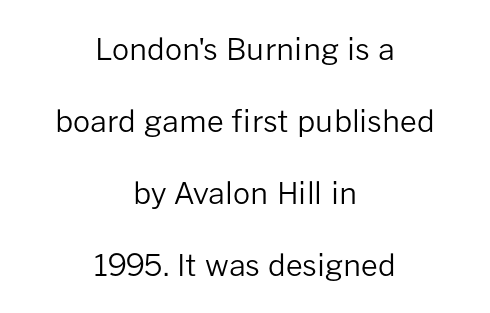
The image shows 30 px regular-weight sans-serif type, upright; set centered, loose line spacing (2.4x), normal letter spacing, not underlined; low stroke contrast and a medium x-height.
